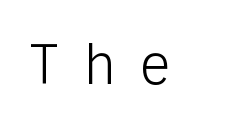
{"serif": "no", "italic": "no", "bold": "no", "weight": "light", "width": "normal", "stroke_contrast": "low", "x_height": "medium", "monospaced": "no", "underline": "no", "letter_spacing": "wide", "letter_spacing_em": 0.45, "glyph_px": 54}
